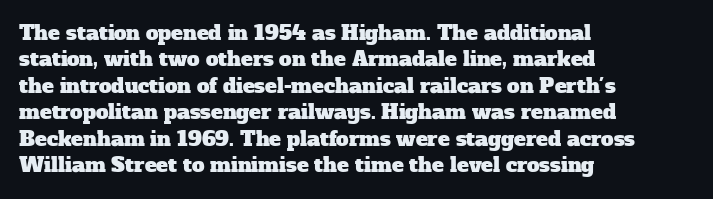
The image shows 20 px text type; set left-aligned, normal line spacing (1.32x), normal letter spacing, not underlined.
